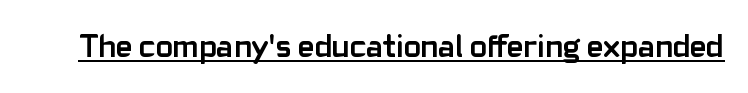
{"serif": "no", "italic": "no", "bold": "yes", "weight": "semibold", "width": "normal", "stroke_contrast": "low", "x_height": "medium", "monospaced": "no", "underline": "yes", "letter_spacing": "normal", "letter_spacing_em": 0.0, "glyph_px": 32}
